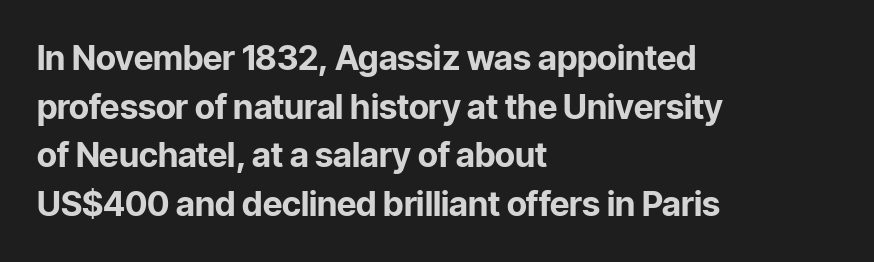
{"serif": "no", "italic": "no", "bold": "yes", "weight": "bold", "width": "normal", "stroke_contrast": "low", "x_height": "medium", "monospaced": "no", "underline": "no", "align": "left", "line_spacing": "normal", "line_spacing_ratio": 1.43, "letter_spacing": "normal", "letter_spacing_em": 0.0, "glyph_px": 34}
